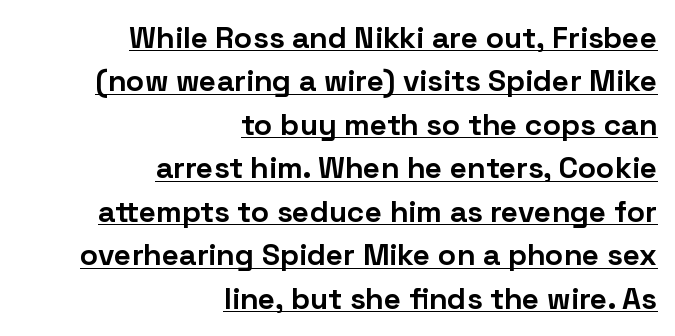
Q: Is the text bold? A: Yes.
Q: Is the text italic (slanted)? A: No, it is upright.
Q: Is the typeface a serif or a sans-serif typeface? A: Sans-serif.
Q: Is the text underlined? A: Yes.
Q: How is the paragraph aligned? A: Right-aligned.
Q: Is the spacing between letters normal or unusually wide? A: Normal.
Q: Is the spacing between lines tight, normal or loose? A: Normal.
Q: Width (condensed, normal, or wide)? A: Normal.
Q: Stroke contrast? A: Low.
Q: x-height? A: Medium.
Q: Monospaced? A: No.
